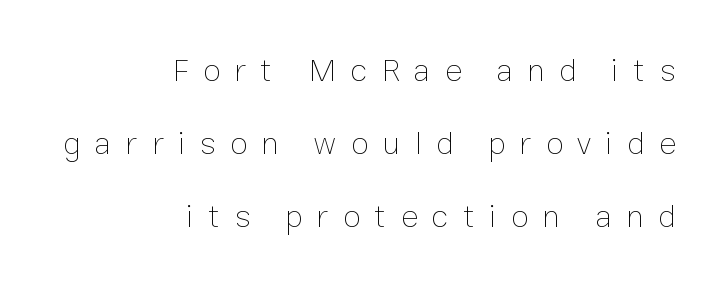
The image shows 32 px thin type, upright; set right-aligned, loose line spacing (2.28x), unusually wide letter spacing (+0.45 em), not underlined; low stroke contrast and a medium x-height.
